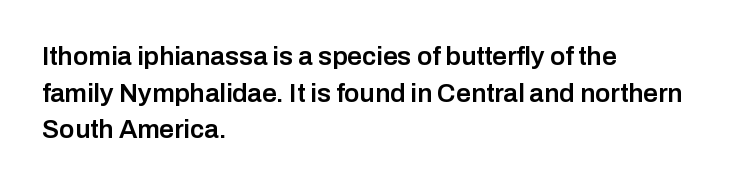
{"italic": "no", "bold": "semi", "underline": "no", "align": "left", "line_spacing": "normal", "line_spacing_ratio": 1.41, "letter_spacing": "normal", "letter_spacing_em": 0.0, "glyph_px": 26}
